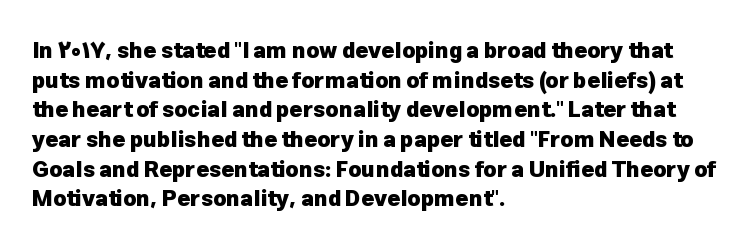
The image shows 22 px bold type, upright; set left-aligned, normal line spacing (1.35x), normal letter spacing, not underlined.
